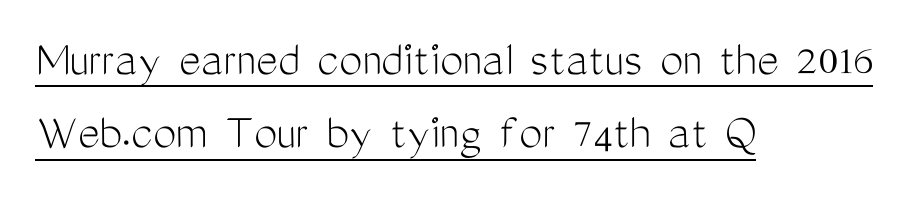
Q: Is the text bold? A: No.
Q: Is the text italic (slanted)? A: No, it is upright.
Q: Is the typeface a serif or a sans-serif typeface? A: Sans-serif.
Q: Is the text underlined? A: Yes.
Q: How is the paragraph aligned? A: Left-aligned.
Q: Is the spacing between letters normal or unusually wide? A: Normal.
Q: Is the spacing between lines tight, normal or loose? A: Normal.
Q: Width (condensed, normal, or wide)? A: Condensed.
Q: Stroke contrast? A: Medium.
Q: x-height? A: Medium.
Q: Monospaced? A: No.
